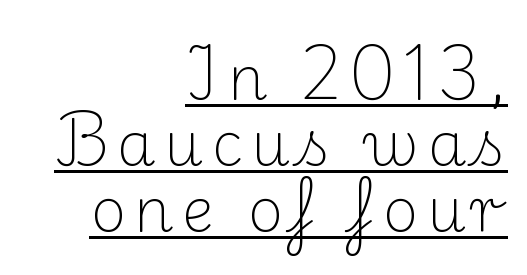
The image shows 61 px light serif type, upright; set right-aligned, tight line spacing (1.08x), underlined; medium stroke contrast and a small x-height.
